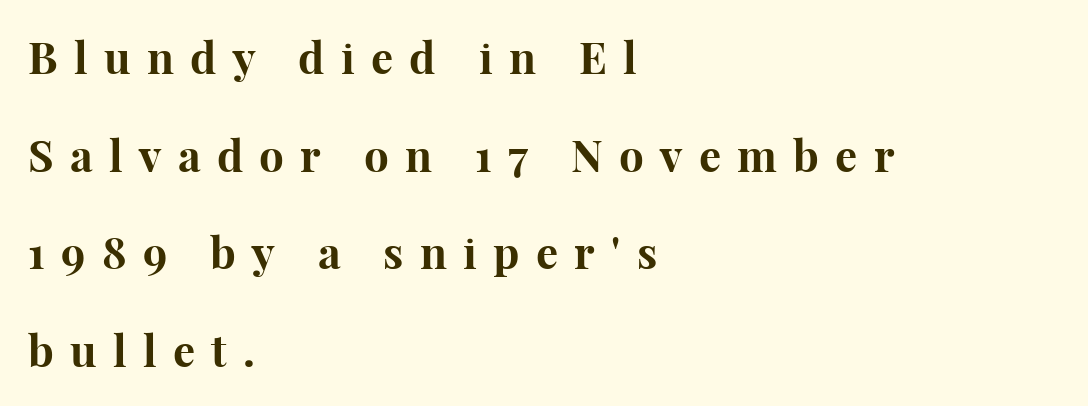
These lines are rendered in a variable-pitch font. Italic: no, the glyphs are upright roman. Quick note: underline off. Vertical spacing — loose.
